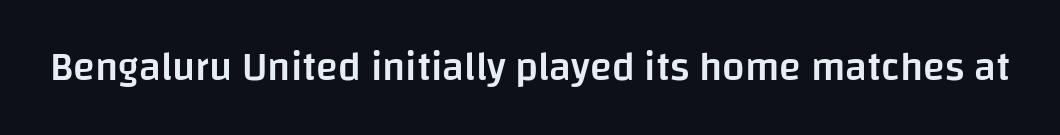
The image shows 40 px semibold sans-serif type, upright; set normal letter spacing, not underlined; low stroke contrast and a large x-height.
